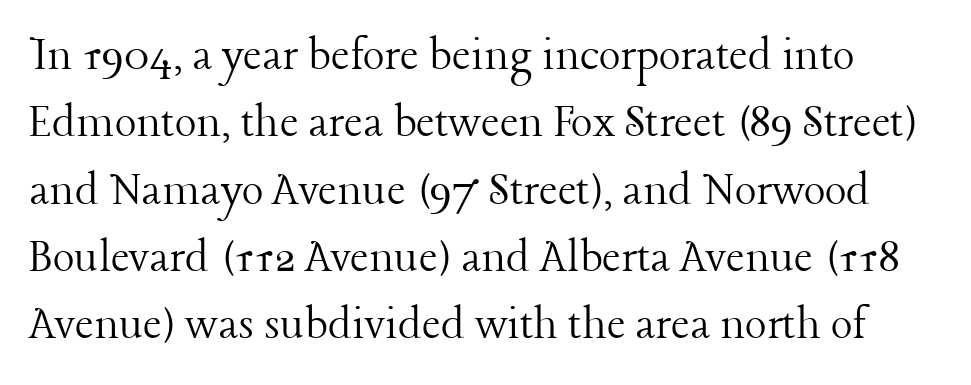
These lines were composed using upright roman letters. A quiet, ordinary-to-light weight characterises the typeface. Whoever set this chose a conventional vertical rhythm. Does the type have serifs? Yes, each stem ends in a small foot.
